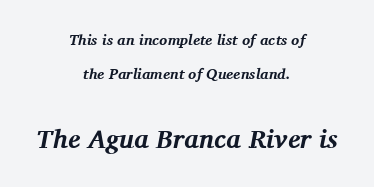
Thick stems and heavy bowls — unmistakably bold. The horizontal fit of the characters is conventional and even. The strip under each line holds only bare page. The axis of the letterforms is tilted away from vertical.
